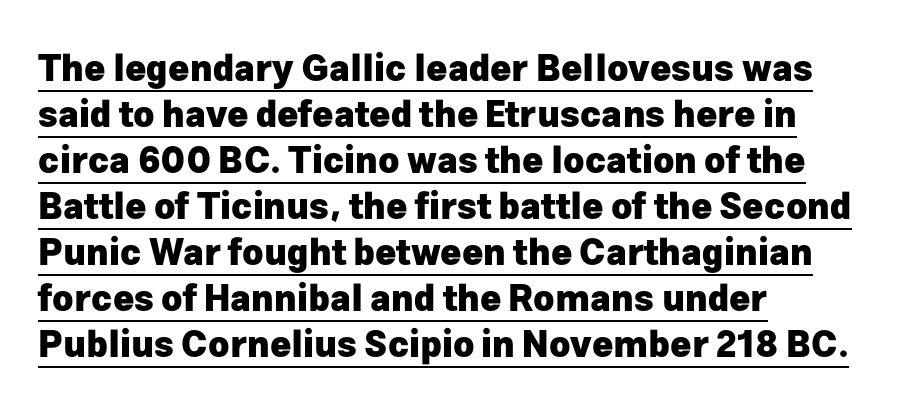
Q: Is the text bold? A: Yes.
Q: Is the text italic (slanted)? A: No, it is upright.
Q: Is the typeface a serif or a sans-serif typeface? A: Sans-serif.
Q: Is the text underlined? A: Yes.
Q: How is the paragraph aligned? A: Left-aligned.
Q: Is the spacing between letters normal or unusually wide? A: Normal.
Q: Is the spacing between lines tight, normal or loose? A: Normal.
Q: Width (condensed, normal, or wide)? A: Normal.
Q: Stroke contrast? A: Low.
Q: x-height? A: Medium.
Q: Monospaced? A: No.
